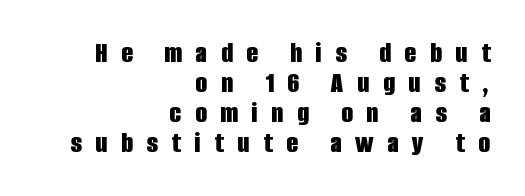
The image shows 30 px bold, condensed sans-serif type, upright; set right-aligned, tight line spacing (1.0x), unusually wide letter spacing (+0.46 em), not underlined; low stroke contrast and a large x-height.
